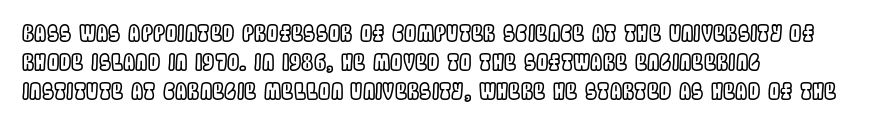
{"italic": "no", "underline": "no", "align": "left", "line_spacing": "normal", "line_spacing_ratio": 1.32, "letter_spacing": "normal", "letter_spacing_em": 0.0, "glyph_px": 22}
